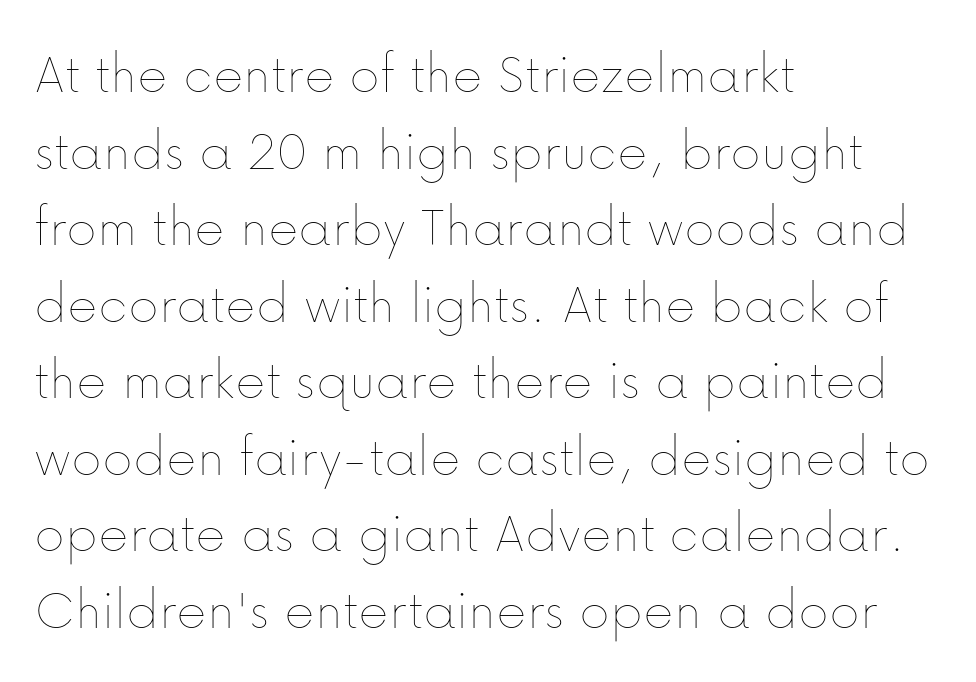
The image shows 58 px thin type, upright; set left-aligned, normal line spacing (1.32x), normal letter spacing, not underlined; low stroke contrast and a medium x-height.
